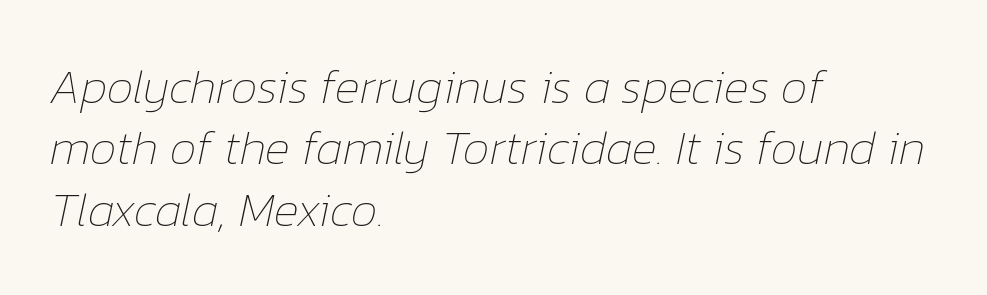
Q: Is the text bold? A: No.
Q: Is the text italic (slanted)? A: Yes, it leans right by about 12 degrees.
Q: Is the text underlined? A: No.
Q: How is the paragraph aligned? A: Left-aligned.
Q: Is the spacing between letters normal or unusually wide? A: Normal.
Q: Is the spacing between lines tight, normal or loose? A: Normal.
Q: Width (condensed, normal, or wide)? A: Normal.
Q: Stroke contrast? A: Low.
Q: x-height? A: Medium.
Q: Monospaced? A: No.
